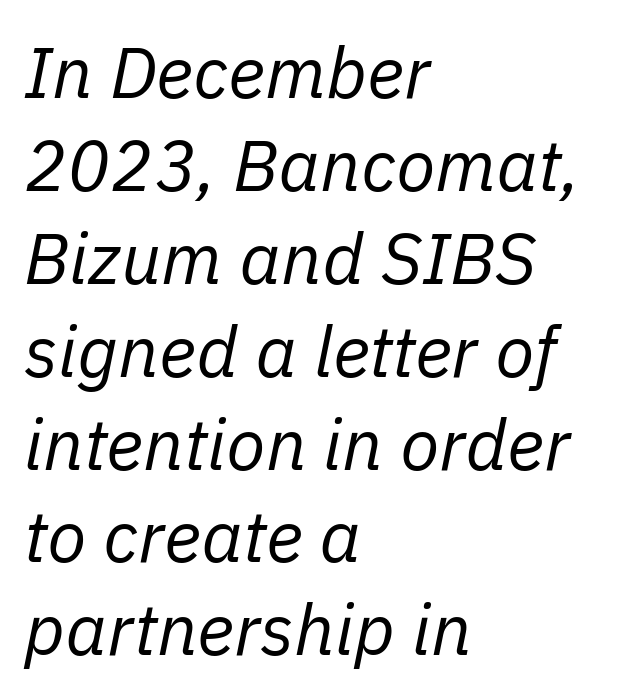
{"italic": "yes", "lean": "right", "slant_degrees": 11, "bold": "no", "weight": "regular", "width": "normal", "stroke_contrast": "low", "x_height": "medium", "monospaced": "no", "underline": "no", "align": "left", "line_spacing": "normal", "line_spacing_ratio": 1.29, "letter_spacing": "normal", "letter_spacing_em": 0.0, "glyph_px": 72}
